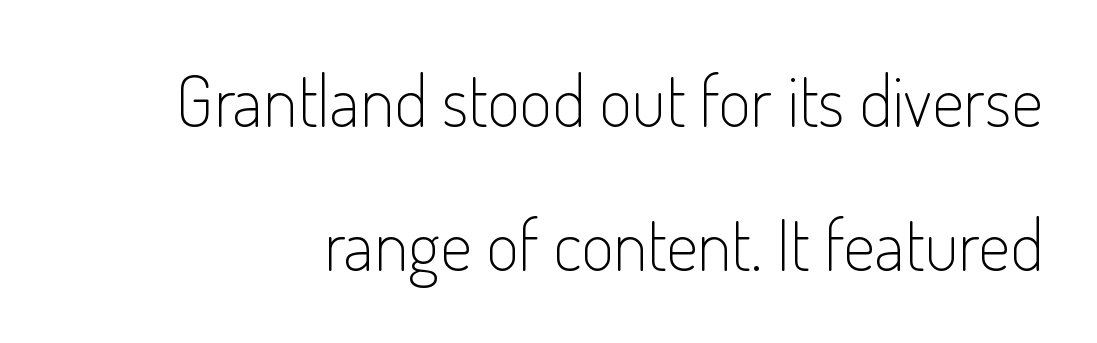
Q: Is the text bold? A: No.
Q: Is the text italic (slanted)? A: No, it is upright.
Q: Is the typeface a serif or a sans-serif typeface? A: Sans-serif.
Q: Is the text underlined? A: No.
Q: Is the spacing between letters normal or unusually wide? A: Normal.
Q: Is the spacing between lines tight, normal or loose? A: Loose.
Q: Width (condensed, normal, or wide)? A: Condensed.
Q: Stroke contrast? A: Low.
Q: x-height? A: Small.
Q: Monospaced? A: No.
